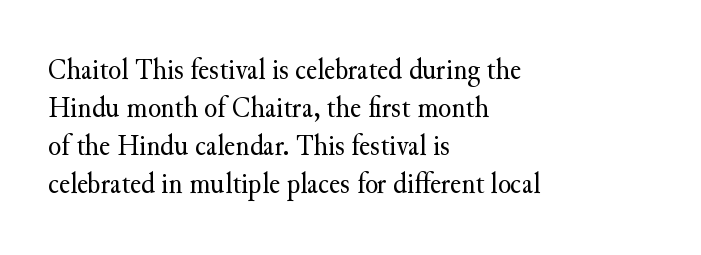
Caption: multi-line text, flush left, ragged right. The face looks like a standard text weight, possibly lighter. Tall strokes in this sample are plumb rather than angled. Regarding leading, the lines here are spaced in the standard way. The letters carry serifs — small finishing strokes at the ends of their stems. These lines are rendered in a variable-pitch font.
